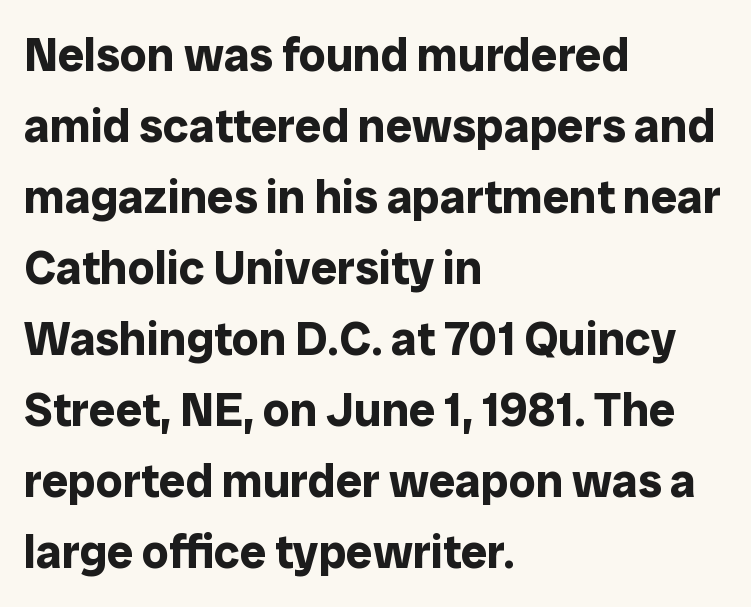
{"serif": "no", "italic": "no", "bold": "yes", "weight": "bold", "width": "normal", "stroke_contrast": "low", "x_height": "medium", "monospaced": "no", "underline": "no", "align": "left", "line_spacing": "normal", "line_spacing_ratio": 1.51, "letter_spacing": "normal", "letter_spacing_em": 0.0, "glyph_px": 47}
